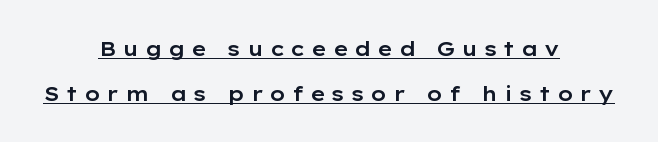
The image shows 20 px text type, upright; set centered, loose line spacing (2.24x), unusually wide letter spacing (+0.3 em), underlined.
